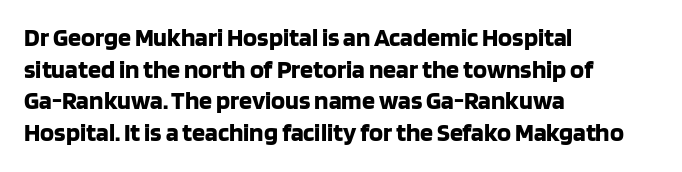
The image shows 26 px bold type, upright; set left-aligned, line spacing 1.22x, normal letter spacing, not underlined.
